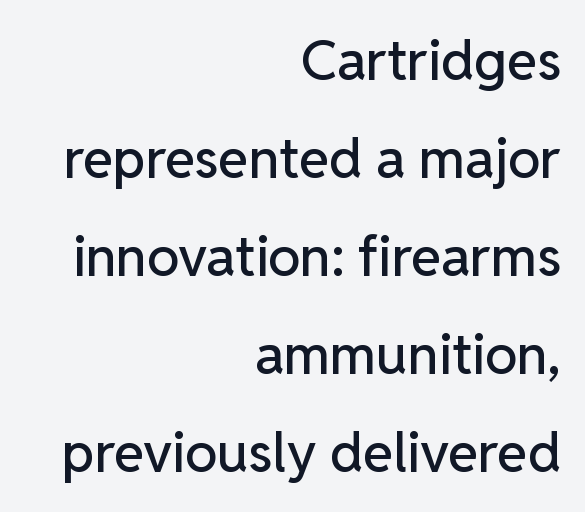
The image shows 55 px sans-serif type, upright; set right-aligned, line spacing 1.78x, normal letter spacing, not underlined; low stroke contrast and a medium x-height.
